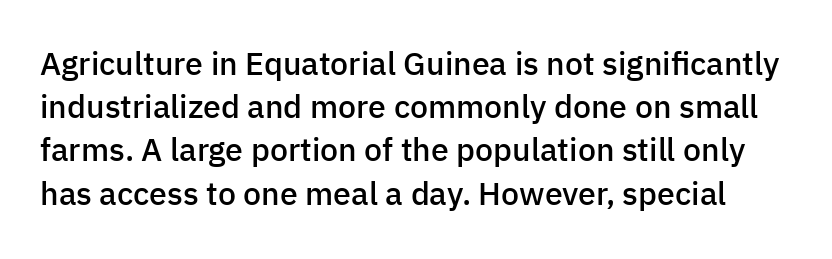
{"serif": "no", "italic": "no", "bold": "semi", "weight": "semibold", "width": "normal", "stroke_contrast": "low", "x_height": "medium", "monospaced": "no", "underline": "no", "line_spacing": "normal", "line_spacing_ratio": 1.35, "letter_spacing": "normal", "letter_spacing_em": 0.0, "glyph_px": 32}
